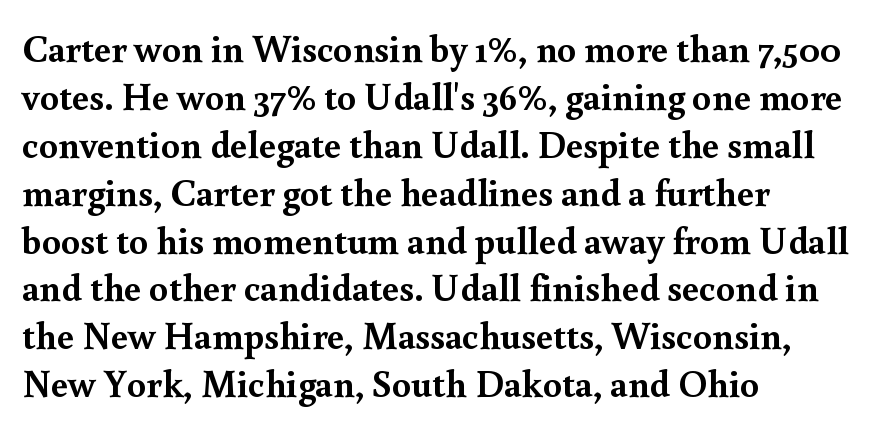
{"serif": "yes", "italic": "no", "bold": "yes", "weight": "semibold", "width": "normal", "x_height": "small", "monospaced": "no", "underline": "no", "align": "left", "line_spacing": "normal", "line_spacing_ratio": 1.26, "letter_spacing": "normal", "letter_spacing_em": 0.0, "glyph_px": 38}
